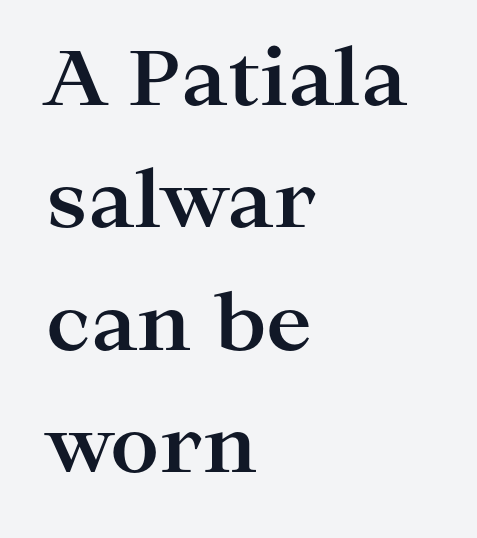
{"serif": "yes", "italic": "no", "bold": "yes", "weight": "bold", "width": "wide", "stroke_contrast": "high", "x_height": "medium", "monospaced": "no", "underline": "no", "align": "left", "line_spacing": "normal", "line_spacing_ratio": 1.59, "letter_spacing": "normal", "letter_spacing_em": 0.0, "glyph_px": 77}
